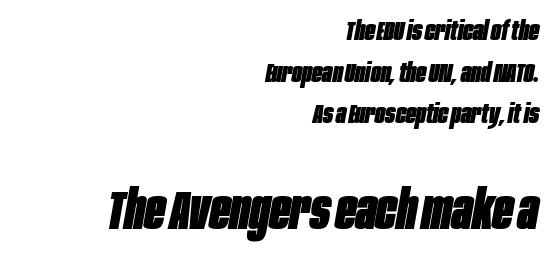
Q: Is the text bold? A: Yes.
Q: Is the text italic (slanted)? A: Yes, it leans right by about 10 degrees.
Q: Is the text underlined? A: No.
Q: How is the paragraph aligned? A: Right-aligned.
Q: Is the spacing between letters normal or unusually wide? A: Normal.
Q: Is the spacing between lines tight, normal or loose? A: Normal.
Q: Which block of text is set in a larger size, the first (top) or the second (bottom)? A: The second (bottom) one.
Q: Width (condensed, normal, or wide)? A: Condensed.
Q: Stroke contrast? A: Low.
Q: x-height? A: Large.
Q: Monospaced? A: No.
